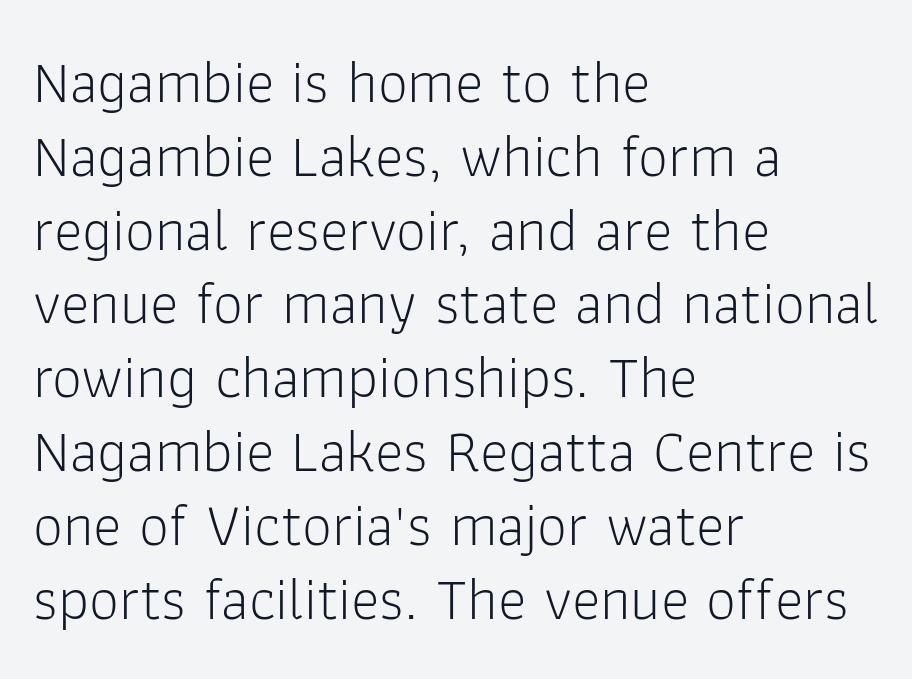
The image shows 60 px light sans-serif type, upright; set left-aligned, line spacing 1.23x, normal letter spacing, not underlined; low stroke contrast and a medium x-height.
